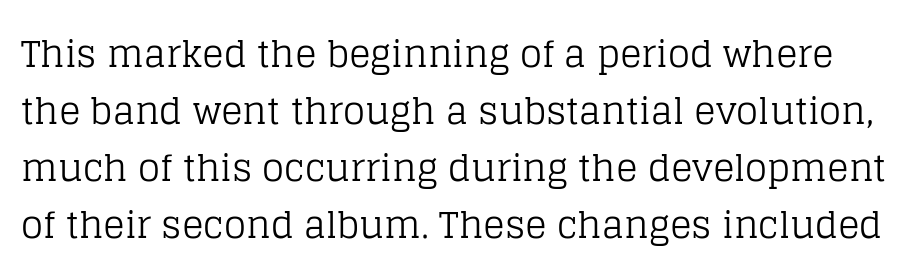
Q: Is the text bold? A: No.
Q: Is the text italic (slanted)? A: No, it is upright.
Q: Is the typeface a serif or a sans-serif typeface? A: Serif.
Q: Is the text underlined? A: No.
Q: Is the spacing between letters normal or unusually wide? A: Normal.
Q: Is the spacing between lines tight, normal or loose? A: Normal.
Q: Width (condensed, normal, or wide)? A: Normal.
Q: Stroke contrast? A: Low.
Q: x-height? A: Large.
Q: Monospaced? A: No.
